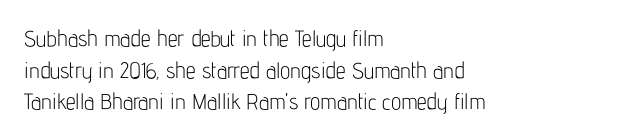
{"italic": "no", "bold": "no", "underline": "no", "align": "left", "line_spacing": "normal", "line_spacing_ratio": 1.44, "letter_spacing": "normal", "letter_spacing_em": 0.0, "glyph_px": 22}
